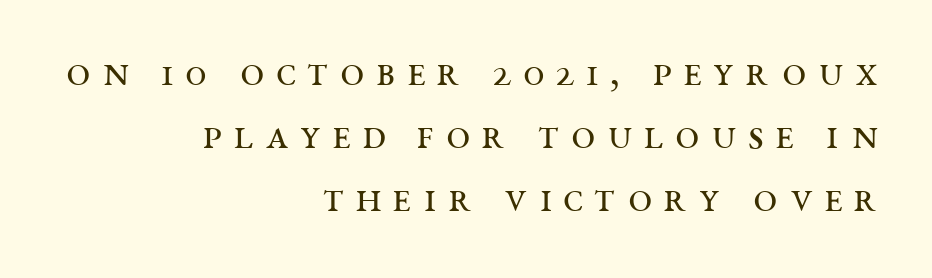
This is roman type, the default non-slanted kind. Letter spacing: wide. The cut favours lightness, reaching ordinary text weight at its darkest. This sample has the flowing, uneven cadence of proportional lettering. Students, observe: this is what conventionally led text looks like. Descenders are the only things crossing below the line.
